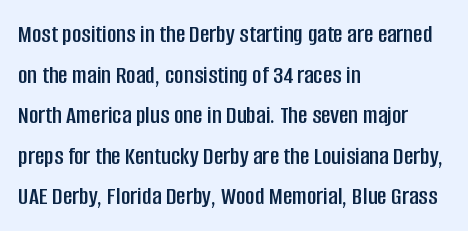
This rendering features lettering with no underline. How are the letters spaced? Ordinarily, with no added tracking. The setting favours the left margin, as ordinary paragraphs usually do. Does the lettering tilt? It doesn't — this is upright. Summary of vertical rhythm: regular, with standard interline spacing.
